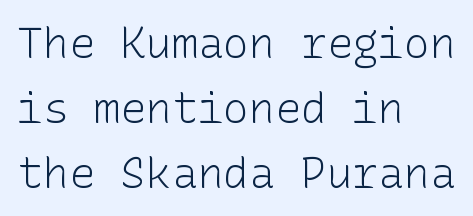
The image shows 43 px light sans-serif type, upright; set left-aligned, normal line spacing (1.51x), normal letter spacing, not underlined; low stroke contrast and a medium x-height.
